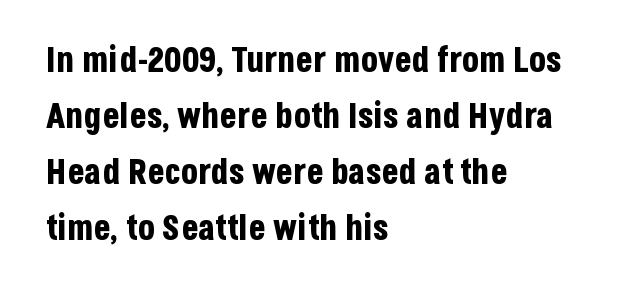
The image shows 35 px bold, condensed sans-serif type, upright; set left-aligned, normal line spacing (1.6x), normal letter spacing, not underlined; low stroke contrast and a large x-height.
